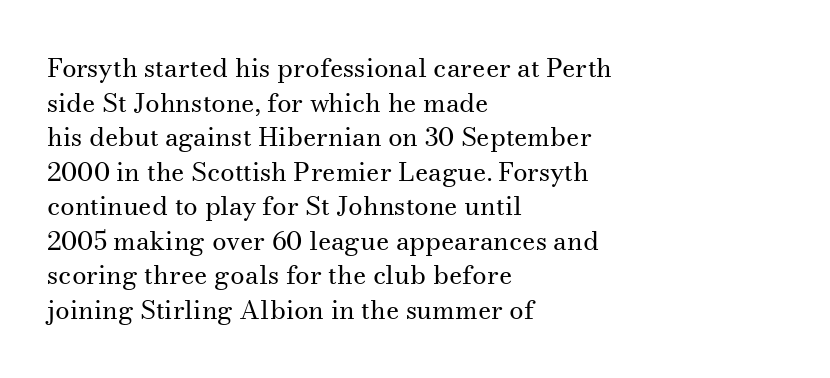
The image shows 26 px text type, upright; set left-aligned, normal line spacing (1.33x), normal letter spacing, not underlined.
